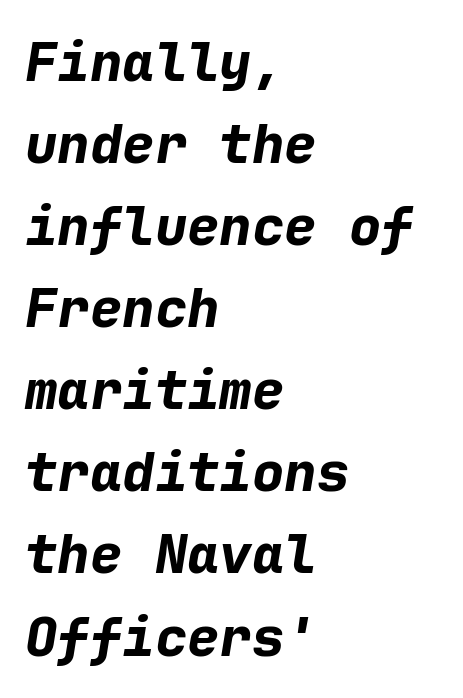
Characters follow at the spacing the type designer built in. A typesetter would mark this as italic. The paragraph has a hard left edge and a soft right edge. How would I describe the line gaps? Plain and ordinary. The specimen omits any rule beneath the text block's lines.
